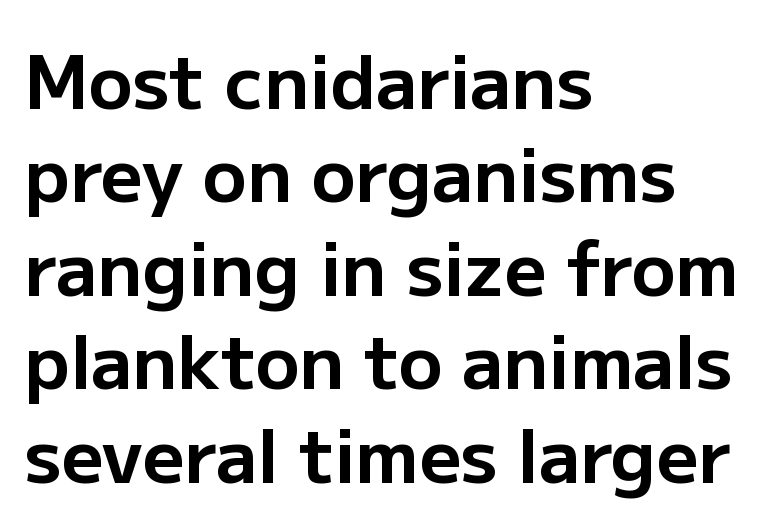
The image shows 73 px bold sans-serif type, upright; set left-aligned, normal line spacing (1.28x), normal letter spacing, not underlined; low stroke contrast and a medium x-height.
